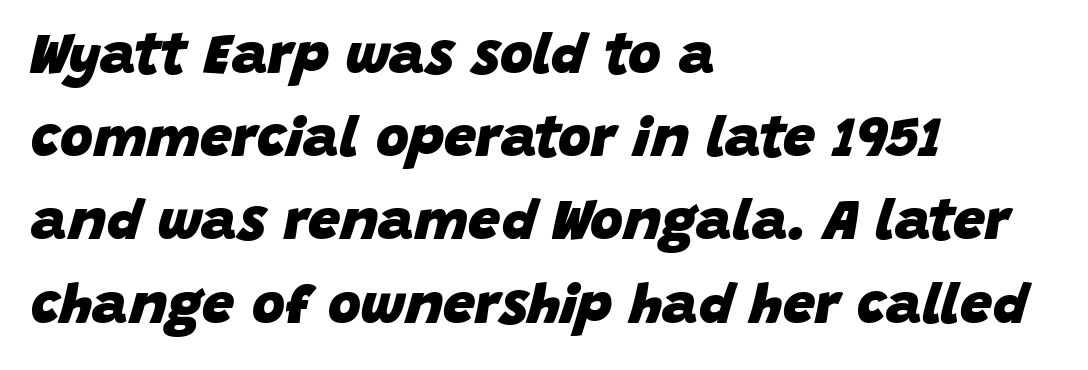
Q: Is the text bold? A: Yes.
Q: Is the text italic (slanted)? A: Yes, it leans right by about 15 degrees.
Q: Is the text underlined? A: No.
Q: How is the paragraph aligned? A: Left-aligned.
Q: Is the spacing between letters normal or unusually wide? A: Normal.
Q: Is the spacing between lines tight, normal or loose? A: Normal.
Q: Width (condensed, normal, or wide)? A: Normal.
Q: Stroke contrast? A: Low.
Q: x-height? A: Large.
Q: Monospaced? A: No.
